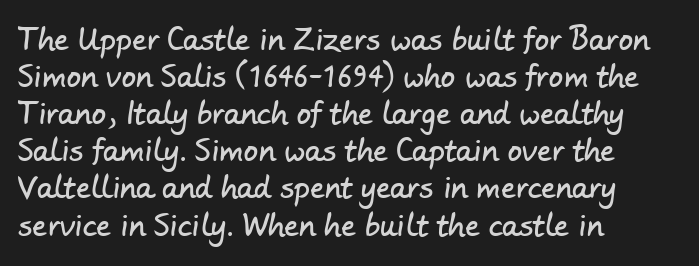
{"serif": "no", "width": "normal", "stroke_contrast": "low", "x_height": "small", "monospaced": "no", "underline": "no", "align": "left", "line_spacing": "normal", "line_spacing_ratio": 1.28, "letter_spacing": "normal", "letter_spacing_em": 0.0, "glyph_px": 29}
